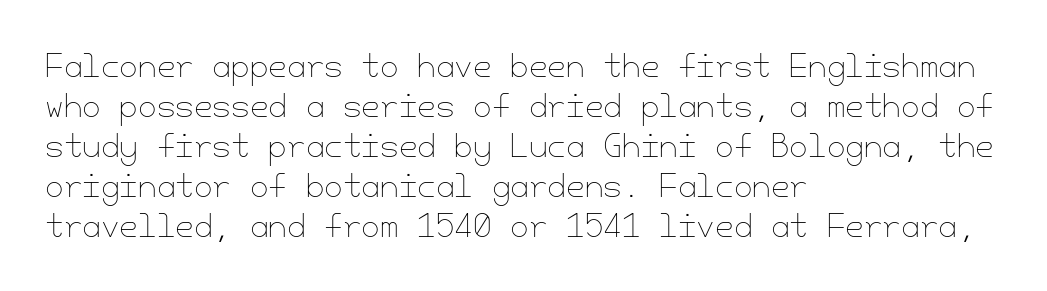
Q: Is the text bold? A: No.
Q: Is the text italic (slanted)? A: No, it is upright.
Q: Is the text underlined? A: No.
Q: How is the paragraph aligned? A: Left-aligned.
Q: Is the spacing between letters normal or unusually wide? A: Normal.
Q: Is the spacing between lines tight, normal or loose? A: Normal.
Q: Width (condensed, normal, or wide)? A: Normal.
Q: Stroke contrast? A: Low.
Q: x-height? A: Small.
